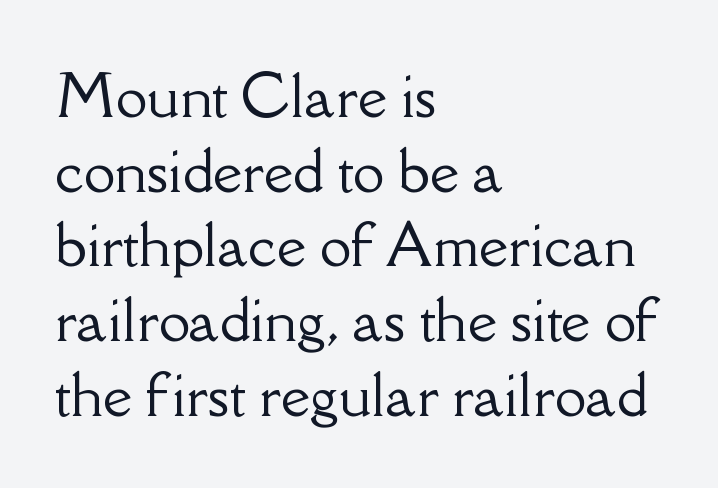
{"serif": "yes", "italic": "no", "width": "normal", "stroke_contrast": "low", "x_height": "small", "monospaced": "no", "underline": "no", "align": "left", "line_spacing": "normal", "line_spacing_ratio": 1.31, "letter_spacing": "normal", "letter_spacing_em": 0.0, "glyph_px": 57}
